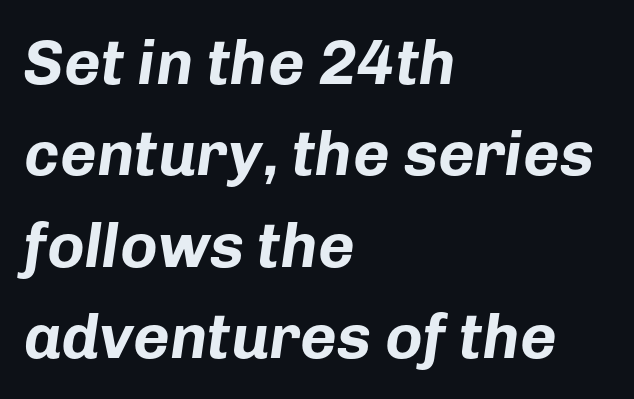
Q: Is the text bold? A: Yes.
Q: Is the text italic (slanted)? A: Yes, it leans right by about 8 degrees.
Q: Is the text underlined? A: No.
Q: How is the paragraph aligned? A: Left-aligned.
Q: Is the spacing between letters normal or unusually wide? A: Normal.
Q: Is the spacing between lines tight, normal or loose? A: Normal.
Q: Width (condensed, normal, or wide)? A: Normal.
Q: Stroke contrast? A: Low.
Q: x-height? A: Medium.
Q: Monospaced? A: No.
